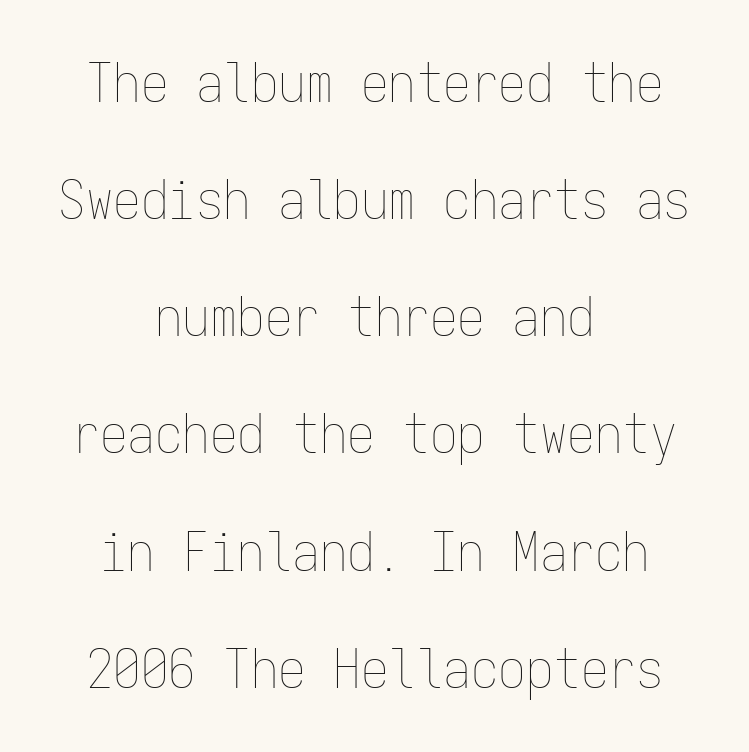
Q: Is the text bold? A: No.
Q: Is the text italic (slanted)? A: No, it is upright.
Q: Is the text underlined? A: No.
Q: How is the paragraph aligned? A: Centered.
Q: Is the spacing between letters normal or unusually wide? A: Normal.
Q: Is the spacing between lines tight, normal or loose? A: Loose.
Q: Width (condensed, normal, or wide)? A: Condensed.
Q: Stroke contrast? A: Low.
Q: x-height? A: Medium.
Q: Monospaced? A: Yes.
